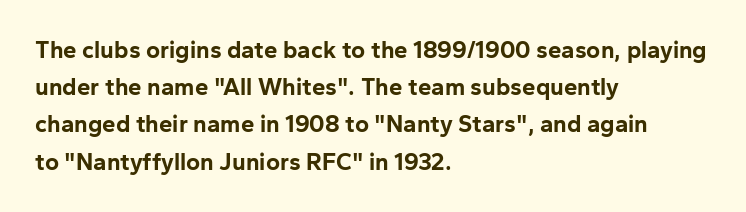
The image shows 24 px bold type, upright; set left-aligned, normal line spacing (1.55x), normal letter spacing, not underlined.
